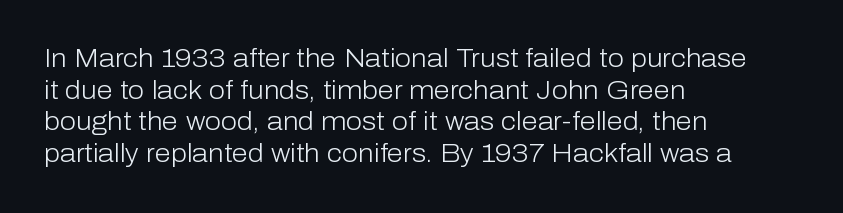
The image shows 26 px text type, upright; set left-aligned, line spacing 1.22x, normal letter spacing, not underlined.
